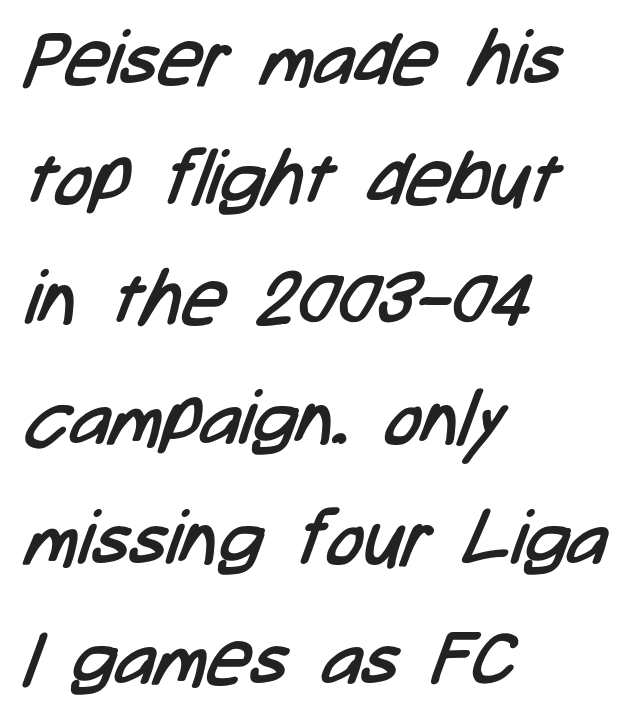
Students, observe: this is what conventionally led text looks like. Underlining? Definitely not there. The lines in this sample share a left origin and differ only in where they stop. Between one letter and the next there's only the usual sliver of space.
